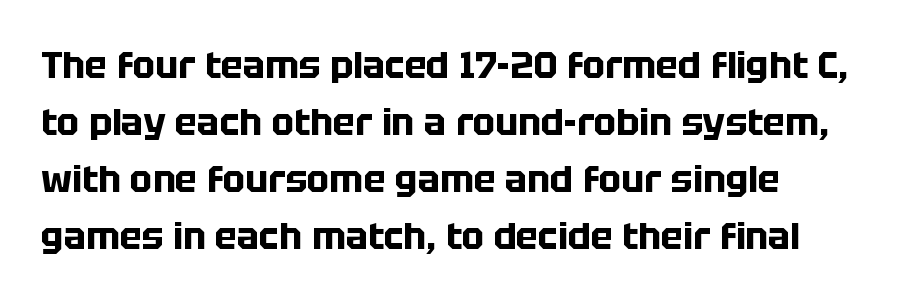
{"serif": "no", "italic": "no", "bold": "yes", "weight": "bold", "width": "normal", "stroke_contrast": "low", "x_height": "large", "monospaced": "no", "underline": "no", "align": "left", "line_spacing": "normal", "line_spacing_ratio": 1.54, "letter_spacing": "normal", "letter_spacing_em": 0.0, "glyph_px": 37}
